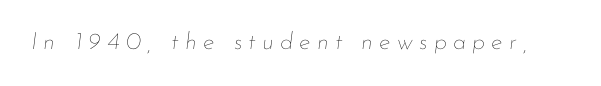
Q: Is the text bold? A: No.
Q: Is the text italic (slanted)? A: Yes, it leans right by about 7 degrees.
Q: Is the text underlined? A: No.
Q: Is the spacing between letters normal or unusually wide? A: Unusually wide.
